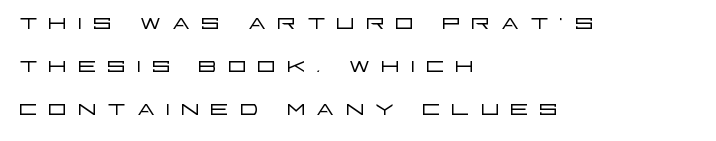
{"serif": "no", "italic": "no", "bold": "no", "weight": "light", "width": "wide", "stroke_contrast": "low", "x_height": "large", "monospaced": "no", "underline": "no", "align": "left", "line_spacing": "normal", "line_spacing_ratio": 1.44, "letter_spacing": "wide", "letter_spacing_em": 0.31, "glyph_px": 30}
